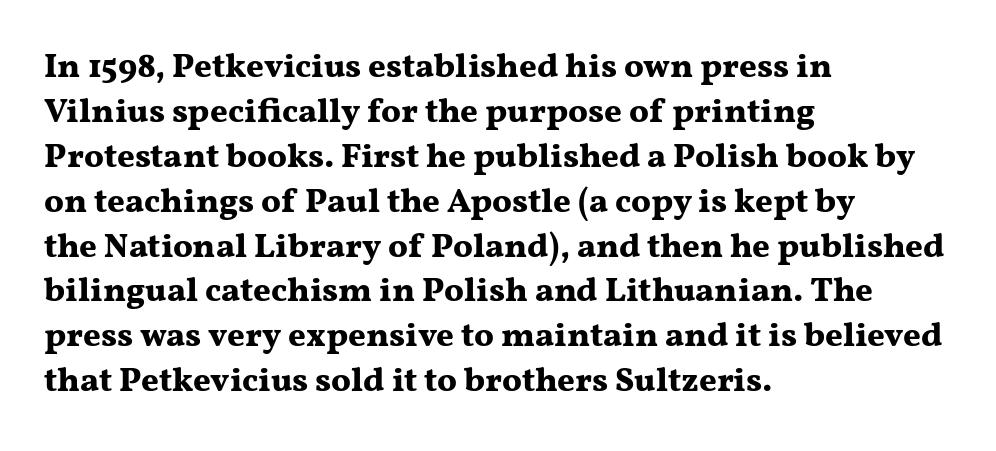
Q: Is the text bold? A: Yes.
Q: Is the text italic (slanted)? A: No, it is upright.
Q: Is the typeface a serif or a sans-serif typeface? A: Serif.
Q: Is the text underlined? A: No.
Q: How is the paragraph aligned? A: Left-aligned.
Q: Is the spacing between letters normal or unusually wide? A: Normal.
Q: Is the spacing between lines tight, normal or loose? A: Normal.
Q: Width (condensed, normal, or wide)? A: Wide.
Q: Stroke contrast? A: Medium.
Q: x-height? A: Medium.
Q: Monospaced? A: No.
